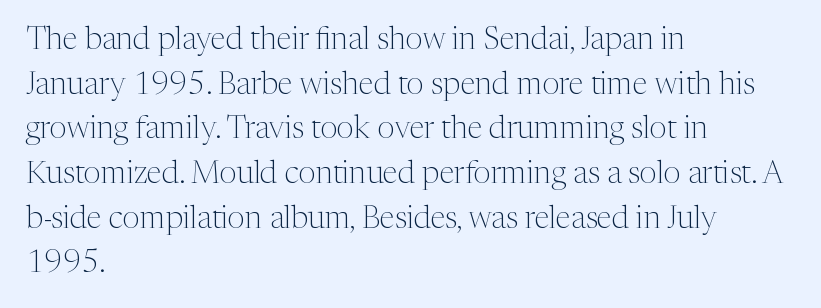
Baseline-to-baseline distance is the conventional proportion of letter height. The rag falls on the right side of this text block. The type family on display is of the serif kind. This sample has the flowing, uneven cadence of proportional lettering. Type without underlining. No italicization has been applied; the sample stays upright.
